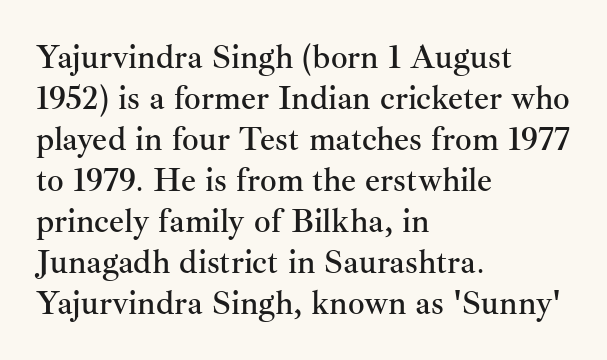
{"serif": "yes", "italic": "no", "width": "normal", "stroke_contrast": "medium", "x_height": "small", "monospaced": "no", "underline": "no", "align": "left", "line_spacing_ratio": 1.24, "letter_spacing": "normal", "letter_spacing_em": 0.0, "glyph_px": 33}
